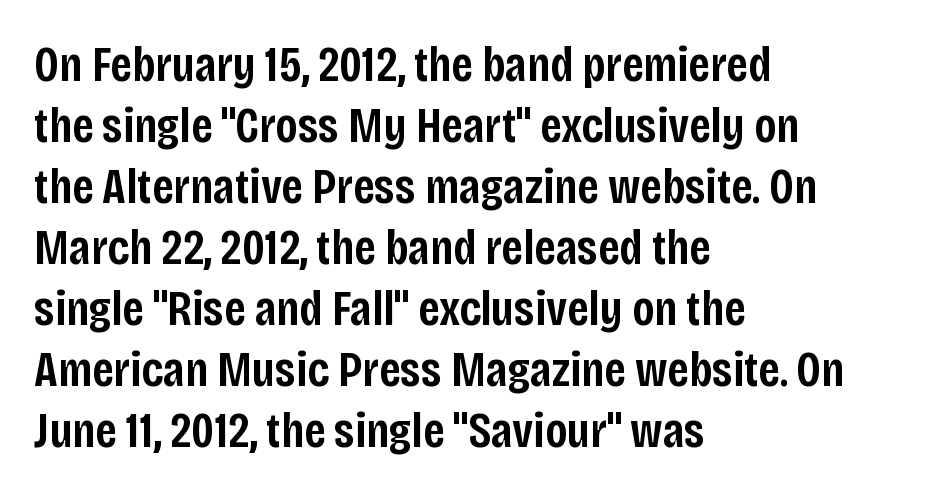
Q: Is the text bold? A: Semi-bold.
Q: Is the text italic (slanted)? A: No, it is upright.
Q: Is the typeface a serif or a sans-serif typeface? A: Sans-serif.
Q: Is the text underlined? A: No.
Q: How is the paragraph aligned? A: Left-aligned.
Q: Is the spacing between letters normal or unusually wide? A: Normal.
Q: Width (condensed, normal, or wide)? A: Condensed.
Q: Stroke contrast? A: Low.
Q: x-height? A: Large.
Q: Monospaced? A: No.
